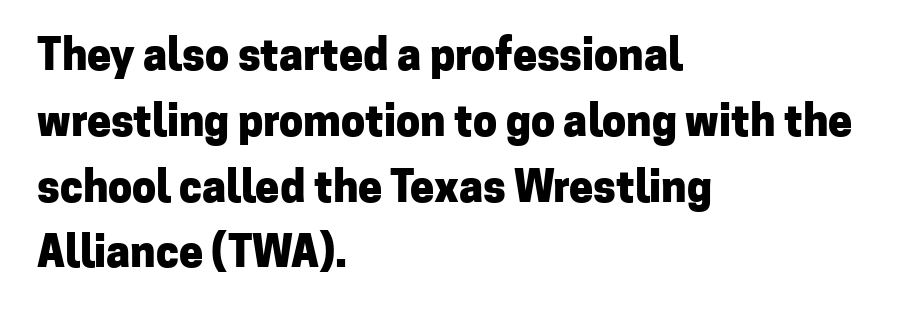
The image shows 43 px heavy sans-serif type, upright; set left-aligned, normal line spacing (1.53x), normal letter spacing, not underlined; low stroke contrast and a medium x-height.
